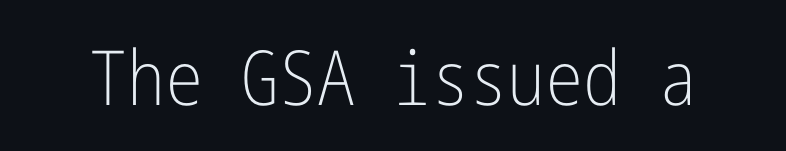
Do the letters lean? They stand straight. The line texture is even and compact thanks to regular tracking. Underline: absent. The glyphs in this specimen are sans serif. Is this a heavy cut? Hardly; it is regular or lighter.
